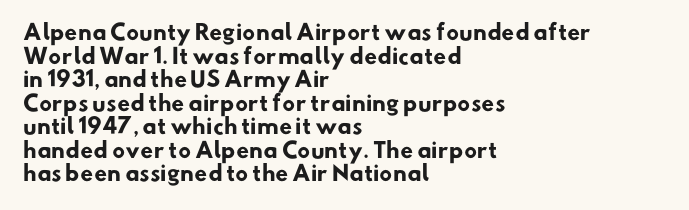
{"bold": "yes", "underline": "no", "align": "left", "line_spacing": "tight", "line_spacing_ratio": 1.12, "letter_spacing": "normal", "letter_spacing_em": 0.0, "glyph_px": 21}
